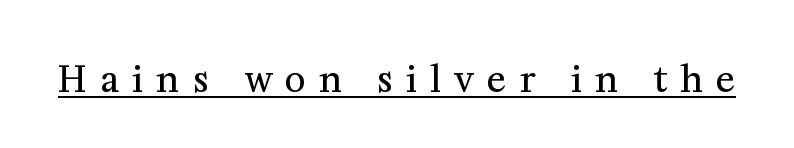
{"serif": "yes", "italic": "no", "bold": "no", "weight": "regular", "width": "normal", "stroke_contrast": "medium", "x_height": "medium", "monospaced": "no", "underline": "yes", "letter_spacing": "wide", "letter_spacing_em": 0.37, "glyph_px": 36}
